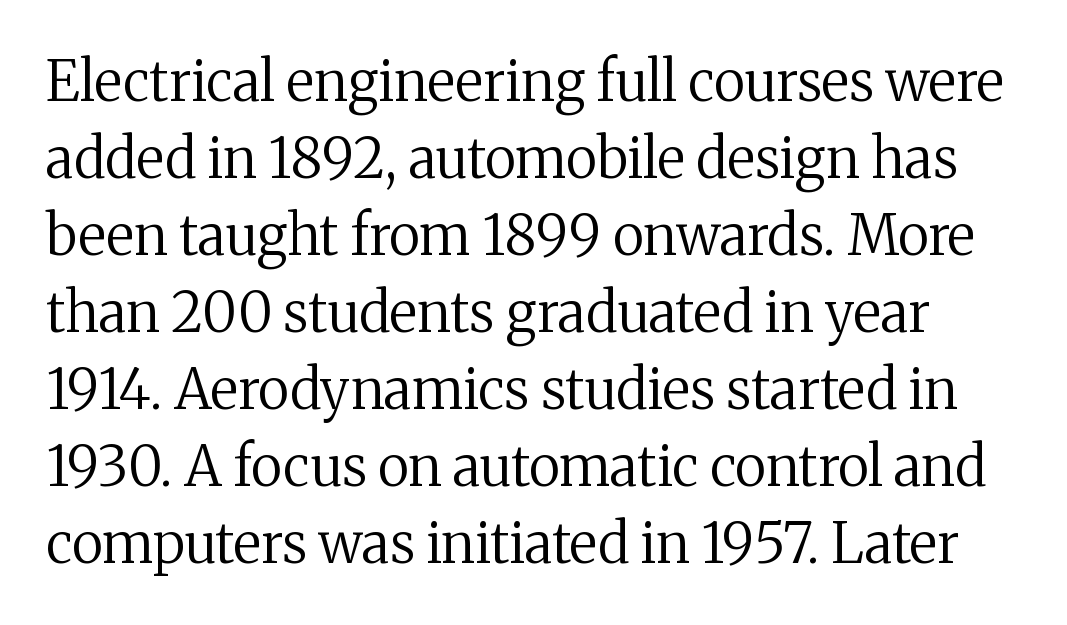
The image shows 55 px regular-weight serif type, upright; set normal line spacing (1.4x), normal letter spacing, not underlined; medium stroke contrast and a medium x-height.
